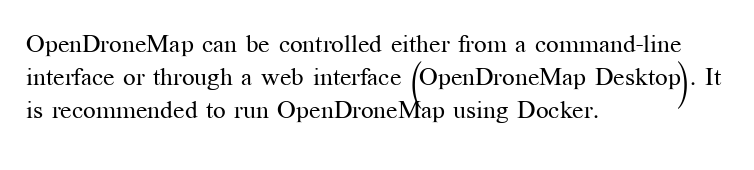
The setting favours the left margin, as ordinary paragraphs usually do. The letters stand upright; this is a roman face. Does the leading feel generous? No, just average. The passage shown has conventional tracking throughout. Each stroke keeps to a modest, everyday thickness or less.
